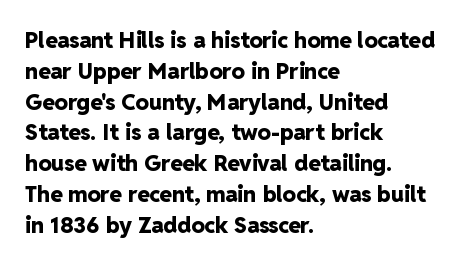
The image shows 22 px bold type, upright; set left-aligned, normal line spacing (1.4x), normal letter spacing, not underlined.
